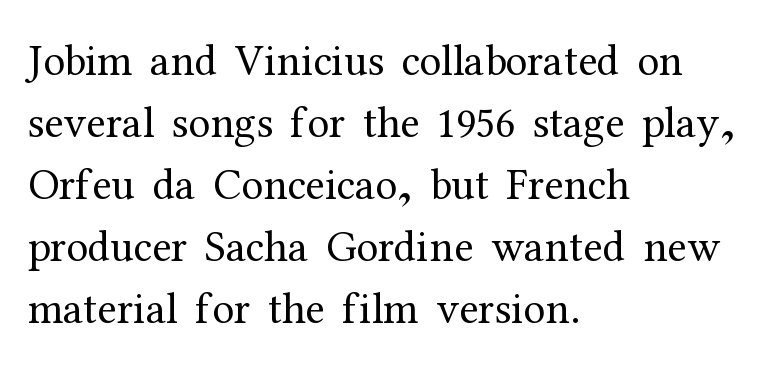
{"serif": "yes", "italic": "no", "bold": "no", "weight": "regular", "width": "normal", "stroke_contrast": "medium", "x_height": "medium", "monospaced": "no", "underline": "no", "align": "left", "line_spacing": "normal", "line_spacing_ratio": 1.41, "letter_spacing": "normal", "letter_spacing_em": 0.0, "glyph_px": 44}
